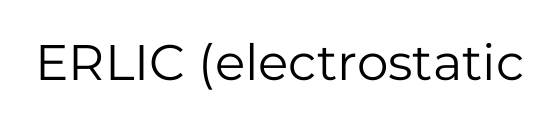
Regarding serifs, this sample does without them. Varying glyph widths throughout — classic text-font behaviour. Vertical stems look standard width or narrower in stroke. This rendering leaves character spacing at its baseline value. This is roman type, the default non-slanted kind.
